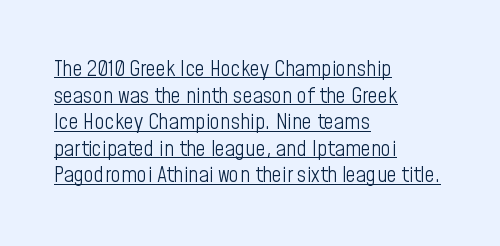
The image shows 22 px text type, upright; set left-aligned, line spacing 1.21x, normal letter spacing, underlined.
